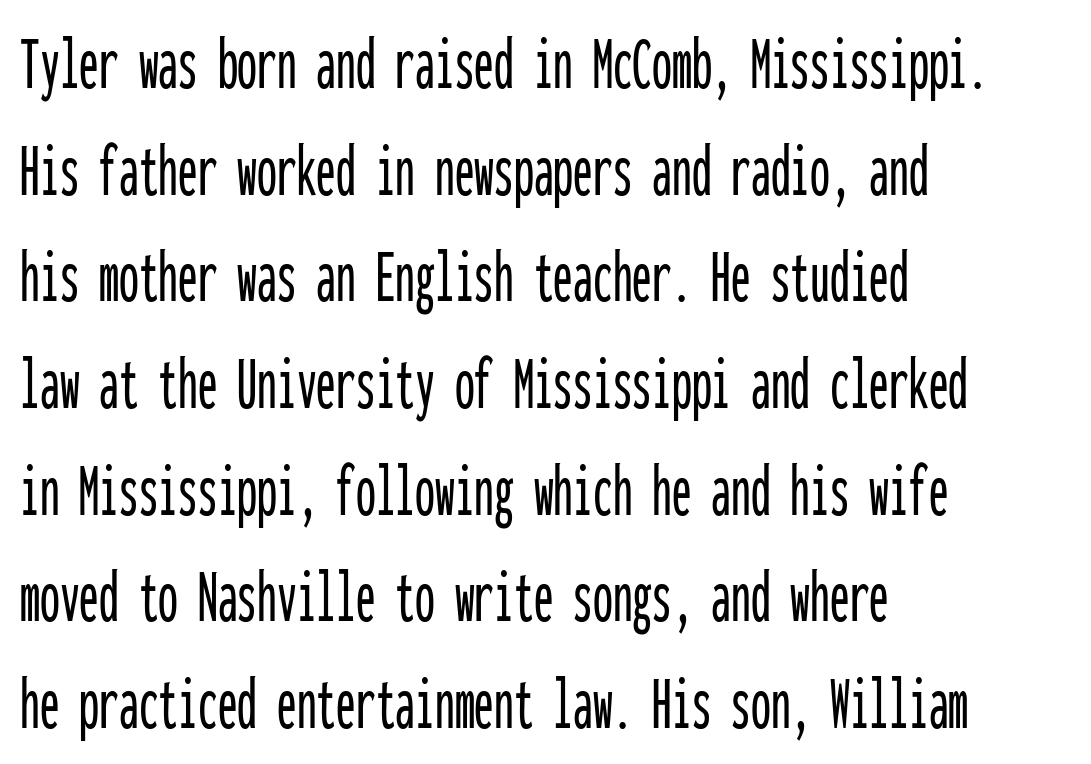
Q: Is the text italic (slanted)? A: No, it is upright.
Q: Is the typeface a serif or a sans-serif typeface? A: Sans-serif.
Q: Is the text underlined? A: No.
Q: How is the paragraph aligned? A: Left-aligned.
Q: Is the spacing between letters normal or unusually wide? A: Normal.
Q: Is the spacing between lines tight, normal or loose? A: Normal.
Q: Width (condensed, normal, or wide)? A: Condensed.
Q: Stroke contrast? A: Low.
Q: x-height? A: Medium.
Q: Monospaced? A: Yes.
